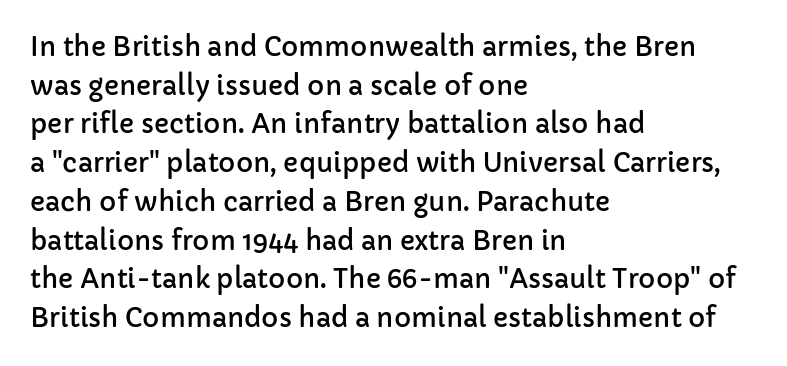
If you measured baseline to baseline, you'd find a middling distance. The line texture is even and compact thanks to regular tracking. Descender tails drop into unmarked territory. Posture: upright roman. Horizontally, the lines are justified to the leading edge only.
